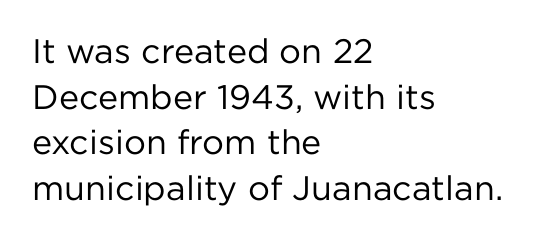
The line-height multiplier appears to be the usual default. The lines are quadded left. No chunkiness to these letters — they're not bold. I'd call this a sans setting — the letters go barefoot. Rule under the text: the space is simply empty. Letter spacing: default.
